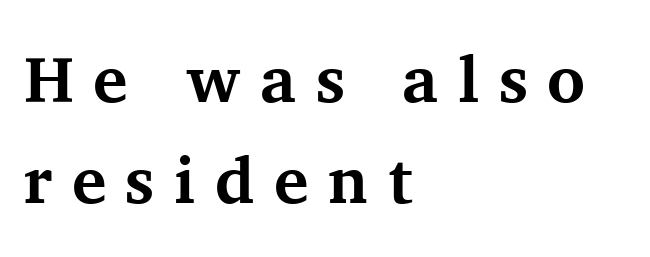
The image shows 65 px bold serif type, upright; set left-aligned, normal line spacing (1.56x), unusually wide letter spacing (+0.3 em), not underlined; medium stroke contrast and a medium x-height.
